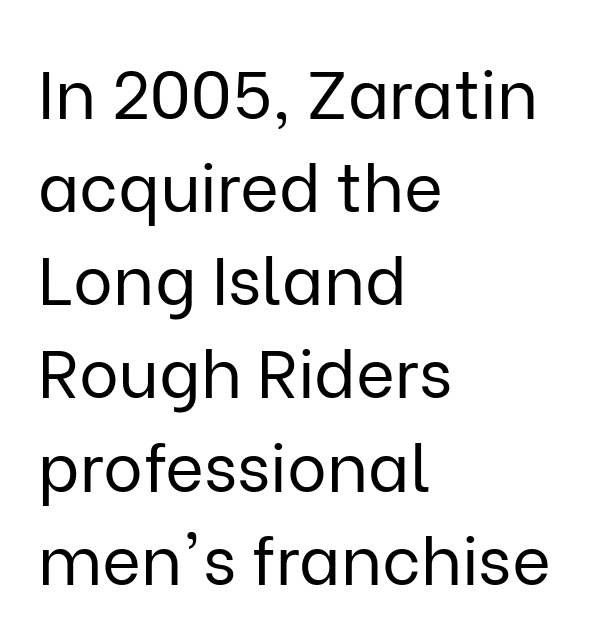
Decoration check: the copy has no underline. A light-to-regular cut is what we see here. Caption: multi-line text, flush left, ragged right. Vertical spacing — default. Ascenders rise straight up at ninety degrees. Varying glyph widths throughout — classic text-font behaviour.
